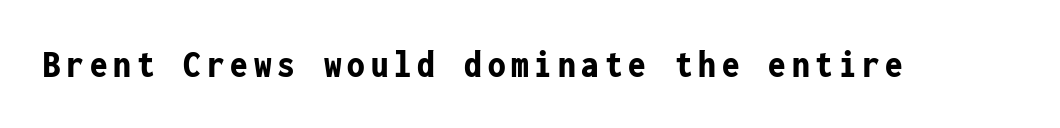
Fixed-width glyphs throughout — classic coding-font behaviour. Words float on clear page, feet unadorned. Type style note: lacks serifs. Heft: maximum for text — a bold. It's the straight-up-and-down kind of type.
